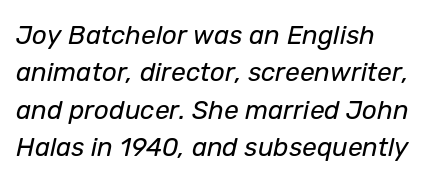
The image shows 26 px text type, italic (leaning right); set left-aligned, normal line spacing (1.44x), normal letter spacing, not underlined.
